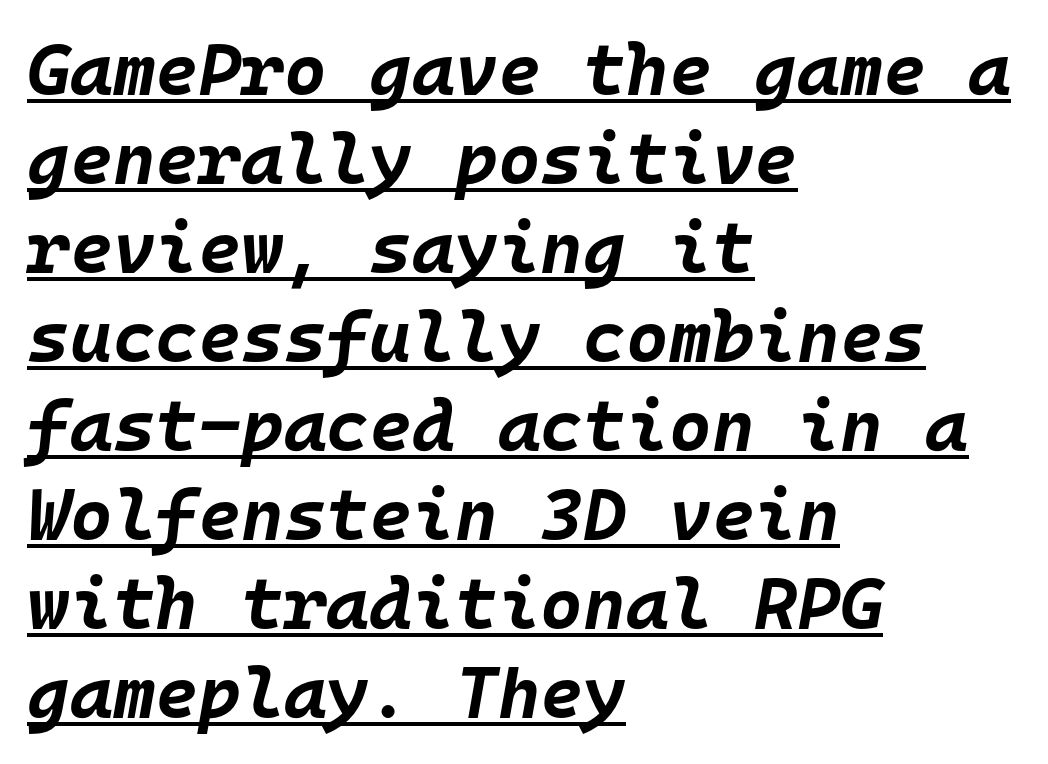
Q: Is the text bold? A: Yes.
Q: Is the text italic (slanted)? A: Yes, it leans right by about 10 degrees.
Q: Is the text underlined? A: Yes.
Q: How is the paragraph aligned? A: Left-aligned.
Q: Is the spacing between letters normal or unusually wide? A: Normal.
Q: Width (condensed, normal, or wide)? A: Normal.
Q: Stroke contrast? A: Low.
Q: x-height? A: Large.
Q: Monospaced? A: Yes.
